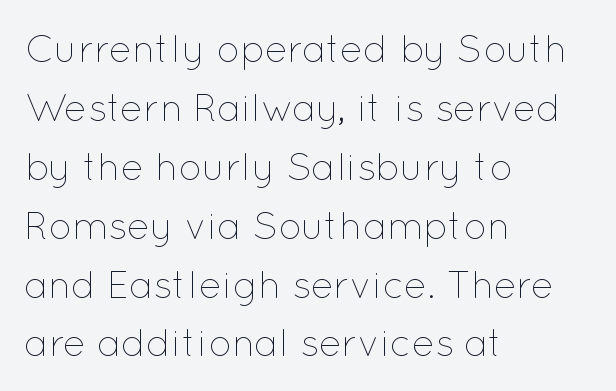
The image shows 38 px thin type, upright; set left-aligned, normal line spacing (1.55x), normal letter spacing, not underlined; low stroke contrast and a medium x-height.
